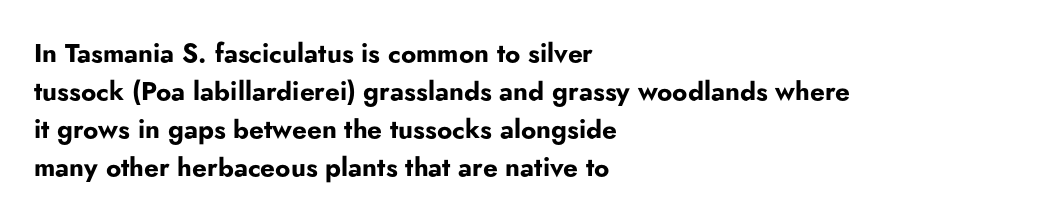
Q: Is the text bold? A: Yes.
Q: Is the text italic (slanted)? A: No, it is upright.
Q: Is the text underlined? A: No.
Q: How is the paragraph aligned? A: Left-aligned.
Q: Is the spacing between letters normal or unusually wide? A: Normal.
Q: Is the spacing between lines tight, normal or loose? A: Normal.
